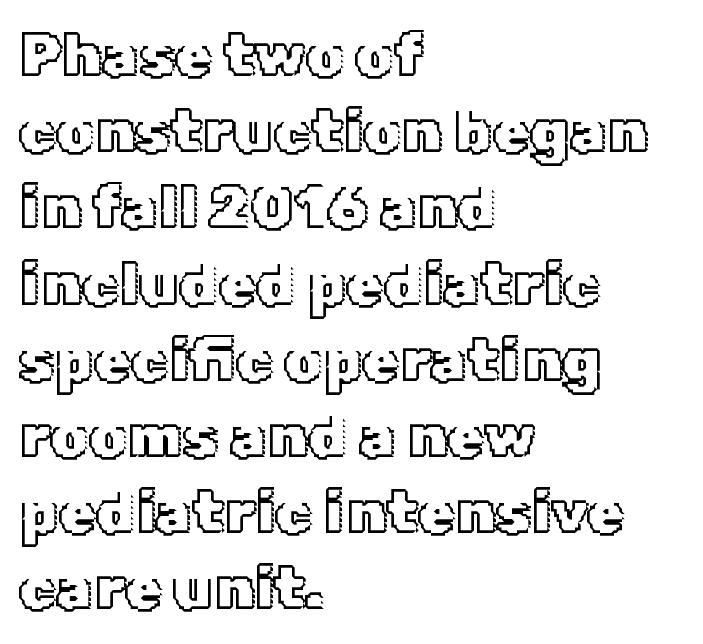
Q: Is the text italic (slanted)? A: No, it is upright.
Q: Is the text underlined? A: No.
Q: How is the paragraph aligned? A: Left-aligned.
Q: Is the spacing between letters normal or unusually wide? A: Normal.
Q: Is the spacing between lines tight, normal or loose? A: Normal.
Q: Width (condensed, normal, or wide)? A: Normal.
Q: x-height? A: Medium.
Q: Monospaced? A: No.
